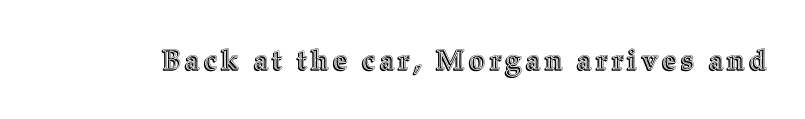
The image shows 28 px text type, upright; set not underlined; a medium x-height.
